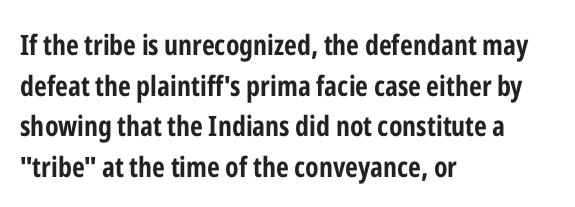
Q: Is the text bold? A: Yes.
Q: Is the text italic (slanted)? A: No, it is upright.
Q: Is the typeface a serif or a sans-serif typeface? A: Sans-serif.
Q: Is the text underlined? A: No.
Q: How is the paragraph aligned? A: Left-aligned.
Q: Is the spacing between letters normal or unusually wide? A: Normal.
Q: Is the spacing between lines tight, normal or loose? A: Normal.
Q: Width (condensed, normal, or wide)? A: Condensed.
Q: Stroke contrast? A: Low.
Q: x-height? A: Medium.
Q: Monospaced? A: No.
